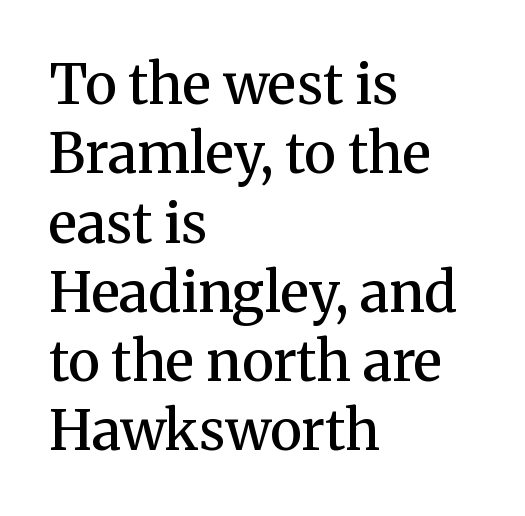
{"serif": "yes", "italic": "no", "bold": "semi", "weight": "semibold", "width": "normal", "stroke_contrast": "medium", "x_height": "medium", "monospaced": "no", "underline": "no", "align": "left", "line_spacing": "normal", "line_spacing_ratio": 1.26, "letter_spacing": "normal", "letter_spacing_em": 0.0, "glyph_px": 55}
